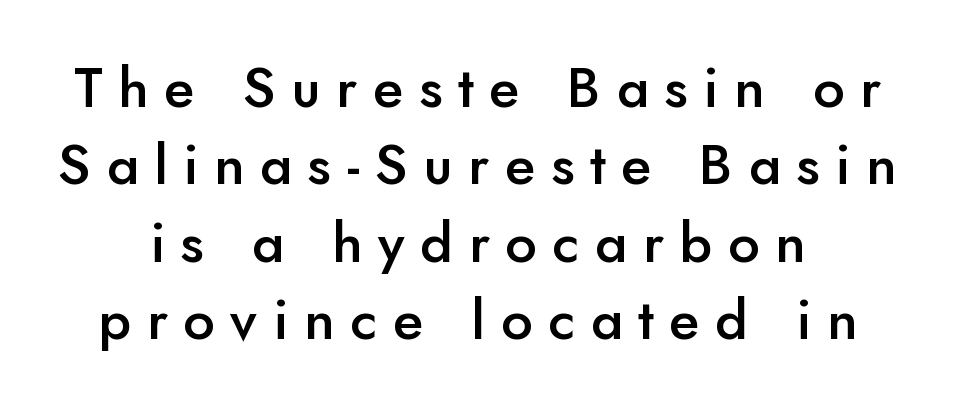
A typesetter would call this leading conventional body-copy spacing. Type style note: lacks serifs. What weight is shown? A semibold, between regular and bold. A student would call this center alignment; a typographer would say set centered. Note the varied advance widths — an 'i' is clearly narrower than an 'm'.
